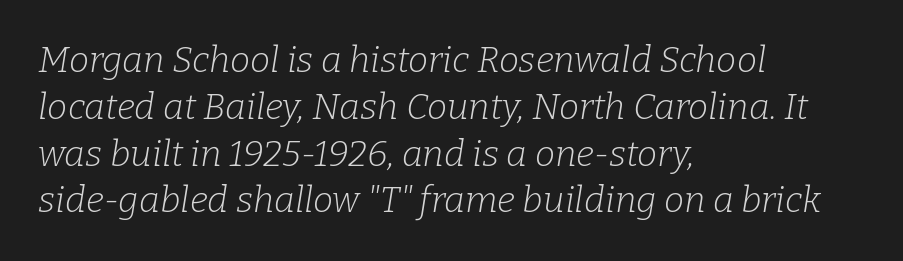
{"serif": "yes", "italic": "yes", "lean": "right", "slant_degrees": 9, "bold": "no", "weight": "light", "width": "normal", "stroke_contrast": "low", "x_height": "medium", "monospaced": "no", "underline": "no", "align": "left", "line_spacing": "normal", "line_spacing_ratio": 1.3, "letter_spacing": "normal", "letter_spacing_em": 0.0, "glyph_px": 36}
